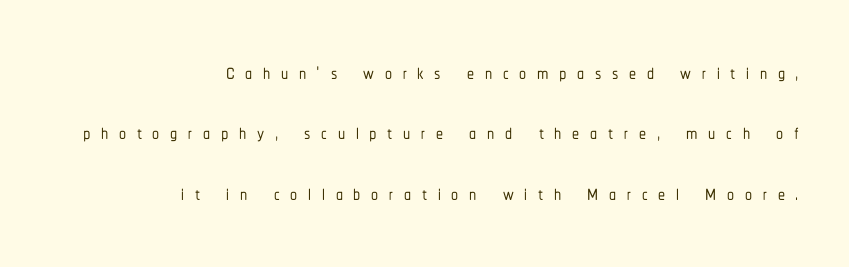
The image shows 28 px condensed sans-serif type, upright; set right-aligned, loose line spacing (2.16x), unusually wide letter spacing (+0.38 em), not underlined; low stroke contrast and a medium x-height.
